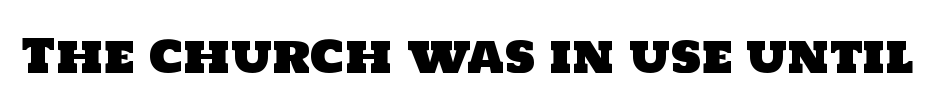
No word sits above an underline. No extra tracking has been applied to these lines. Type style note: lacks serifs. Looks like regular typesetting: each glyph gets only the width it needs.
